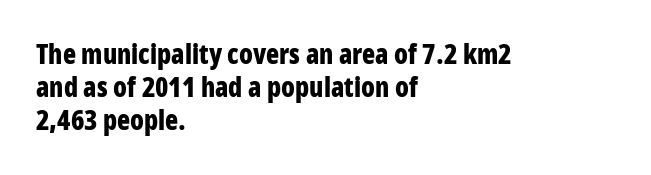
Words float on clear page, feet unadorned. Does the lettering tilt? It doesn't — this is upright. Visually the block forms a straight wall on the left and a jagged coastline on the right. These words are printed bold, with thick strokes throughout. Characters follow at the spacing the type designer built in.
